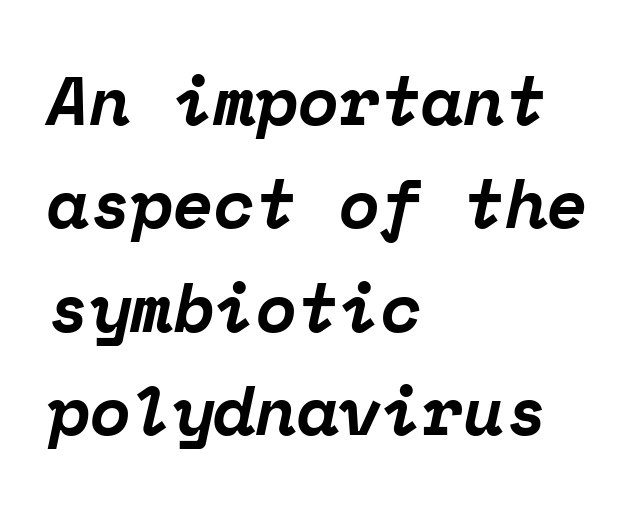
The rendering uses a moderate line-height, typical for paragraphs. The passage shown is not underscored anywhere. This is oblique type, the kind used for emphasis or titles. One-word summary of the alignment: left. Monospaced: the letters line up in strict vertical columns.
